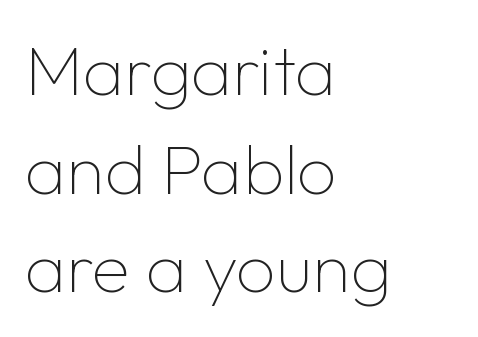
{"serif": "no", "italic": "no", "bold": "no", "weight": "thin", "width": "normal", "stroke_contrast": "low", "x_height": "medium", "monospaced": "no", "underline": "no", "align": "left", "line_spacing": "normal", "line_spacing_ratio": 1.41, "letter_spacing": "normal", "letter_spacing_em": 0.0, "glyph_px": 70}
